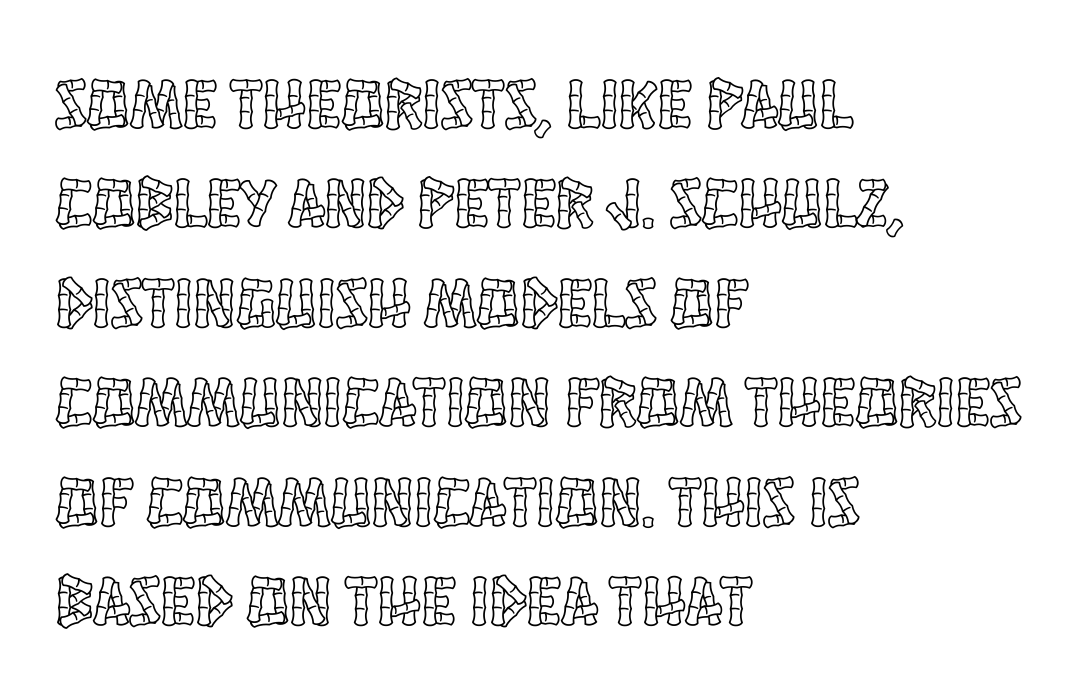
Typeset ragged right — the left edge is the straight one. These lines keep a tight, regular rhythm from letter to letter. The lines sit at an ordinary, default distance from one another. Does the lettering tilt? It doesn't — this is upright. Spacing verdict: proportional, widths tailored to each character. Nobody drew a line under any word here.
